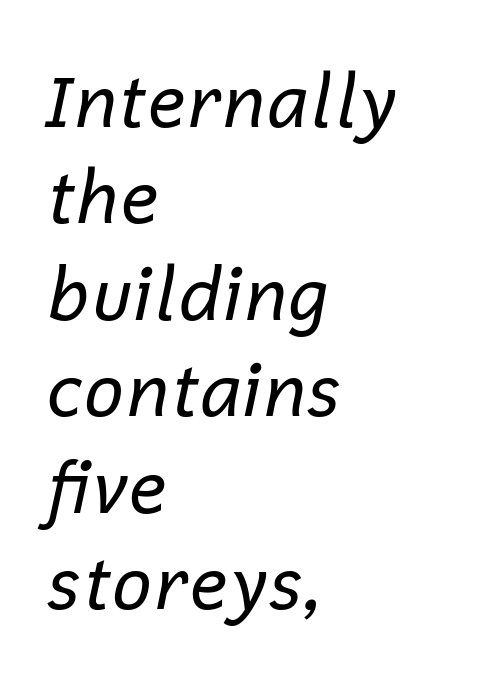
Think of a printed novel: that variable character pitch is what you see here. Weight: regular or lighter. In CSS terms this would be text-align: left. A typesetter would call this zero additional tracking. Does the leading feel generous? No, just average.
